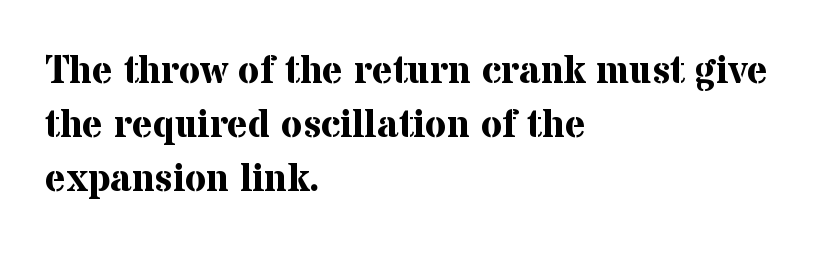
{"serif": "yes", "italic": "no", "bold": "yes", "weight": "bold", "width": "normal", "stroke_contrast": "medium", "x_height": "medium", "monospaced": "no", "underline": "no", "align": "left", "line_spacing": "normal", "line_spacing_ratio": 1.39, "letter_spacing": "normal", "letter_spacing_em": 0.0, "glyph_px": 39}
